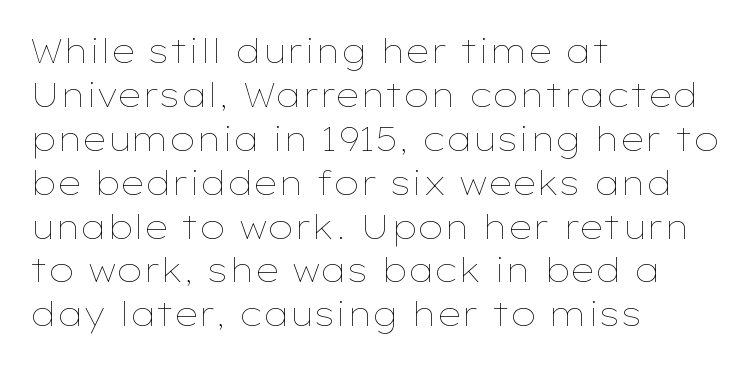
The image shows 33 px thin, wide type, upright; set left-aligned, normal line spacing (1.33x), normal letter spacing, not underlined; low stroke contrast and a medium x-height.
